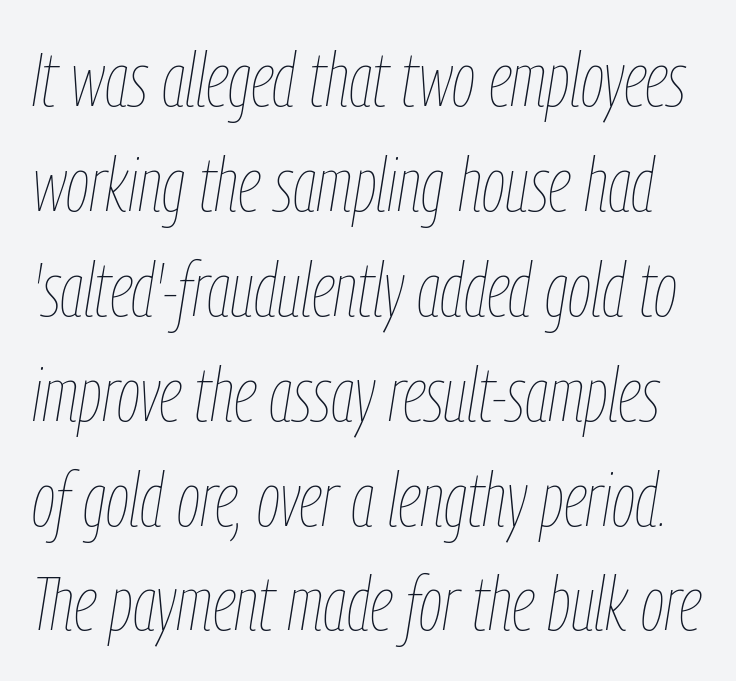
{"italic": "yes", "lean": "right", "slant_degrees": 9, "bold": "no", "weight": "thin", "width": "condensed", "stroke_contrast": "low", "x_height": "medium", "monospaced": "no", "underline": "no", "line_spacing": "normal", "line_spacing_ratio": 1.38, "letter_spacing": "normal", "letter_spacing_em": 0.0, "glyph_px": 76}
